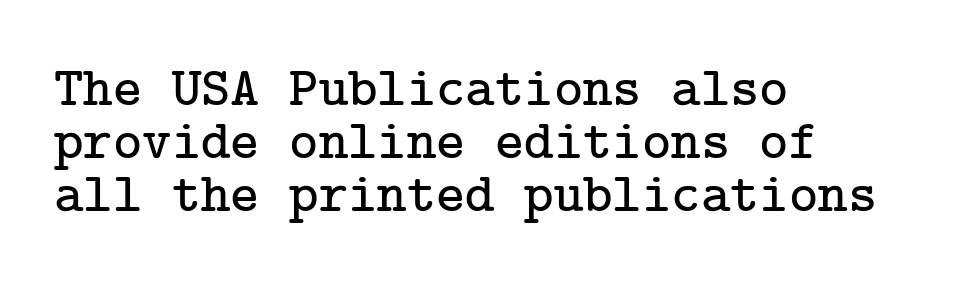
The image shows 56 px serif type, upright; set left-aligned, tight line spacing (0.95x), normal letter spacing, not underlined; low stroke contrast and a medium x-height.
